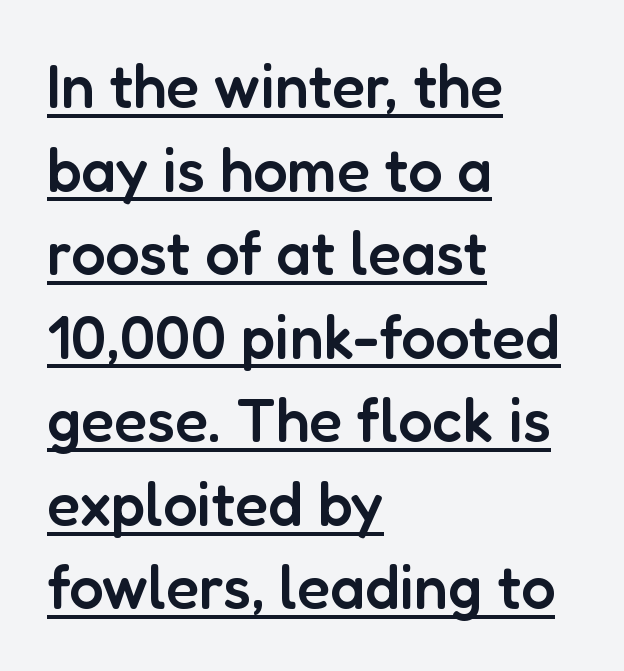
{"serif": "no", "italic": "no", "bold": "semi", "weight": "semibold", "width": "normal", "stroke_contrast": "low", "x_height": "medium", "monospaced": "no", "underline": "yes", "align": "left", "line_spacing": "normal", "line_spacing_ratio": 1.37, "letter_spacing": "normal", "letter_spacing_em": 0.0, "glyph_px": 61}
